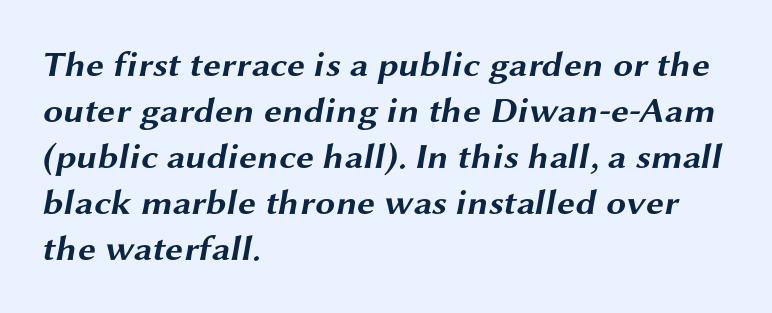
The lines sit at an ordinary, default distance from one another. These lines are rendered in a variable-pitch font. These lines keep a tight, regular rhythm from letter to letter. Does the type have serifs? No, each stem ends abruptly. Compared with an ordinary text face, these strokes are far heavier — a full bold.
